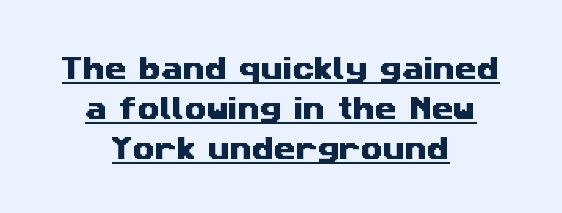
{"underline": "yes", "align": "center", "line_spacing": "normal", "line_spacing_ratio": 1.6, "letter_spacing": "normal", "letter_spacing_em": 0.0, "glyph_px": 25}
